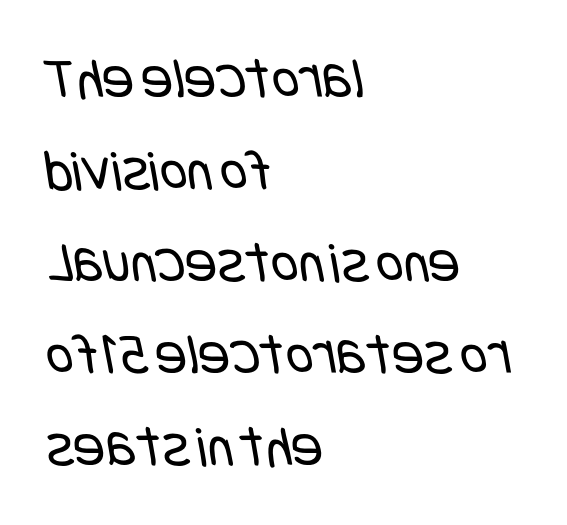
The image shows 59 px regular-weight, condensed sans-serif type; set left-aligned, normal line spacing (1.56x), normal letter spacing, not underlined; low stroke contrast and a large x-height.
